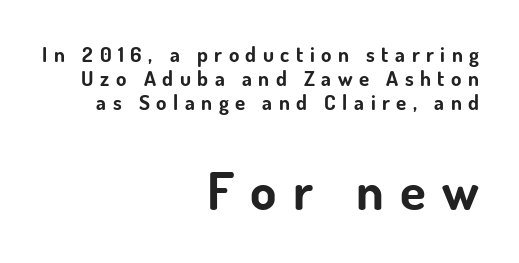
Q: Is the text bold? A: Yes.
Q: Is the text italic (slanted)? A: No, it is upright.
Q: Is the typeface a serif or a sans-serif typeface? A: Sans-serif.
Q: Is the text underlined? A: No.
Q: How is the paragraph aligned? A: Right-aligned.
Q: Is the spacing between letters normal or unusually wide? A: Unusually wide.
Q: Is the spacing between lines tight, normal or loose? A: Tight.
Q: Which block of text is set in a larger size, the first (top) or the second (bottom)? A: The second (bottom) one.
Q: Width (condensed, normal, or wide)? A: Normal.
Q: Stroke contrast? A: Low.
Q: x-height? A: Small.
Q: Monospaced? A: No.
